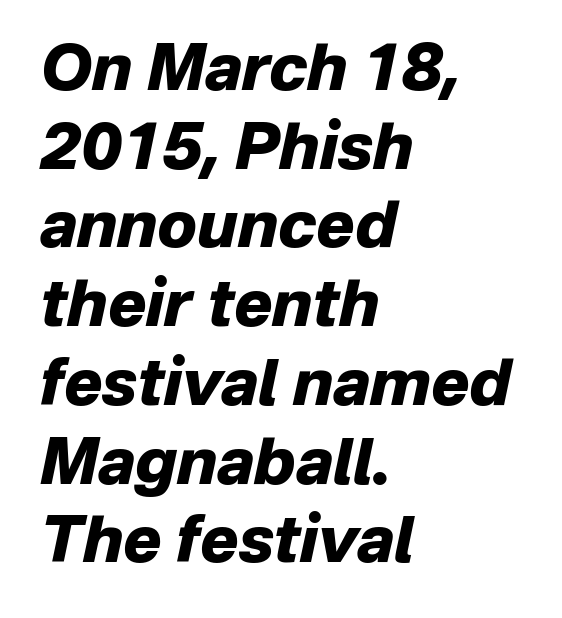
The image shows 64 px heavy type, italic (leaning right); set left-aligned, line spacing 1.23x, normal letter spacing, not underlined; low stroke contrast and a medium x-height.
